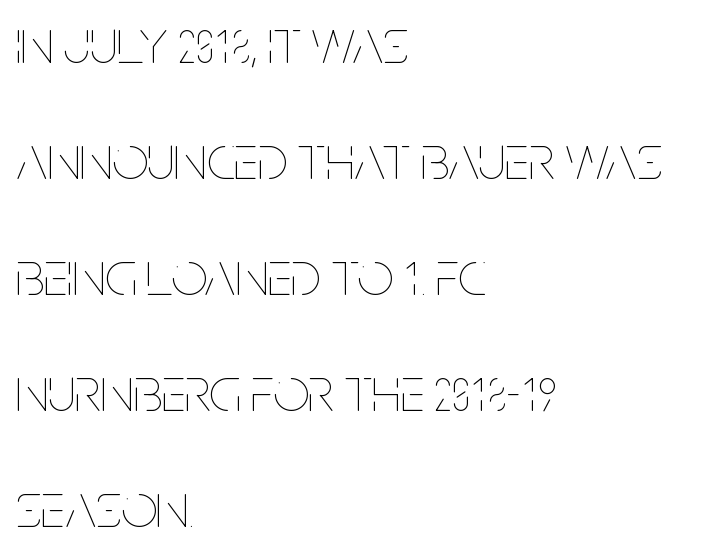
{"italic": "no", "bold": "no", "weight": "thin", "width": "condensed", "stroke_contrast": "low", "x_height": "large", "monospaced": "no", "underline": "no", "align": "left", "line_spacing_ratio": 1.84, "letter_spacing": "normal", "letter_spacing_em": 0.0, "glyph_px": 63}
